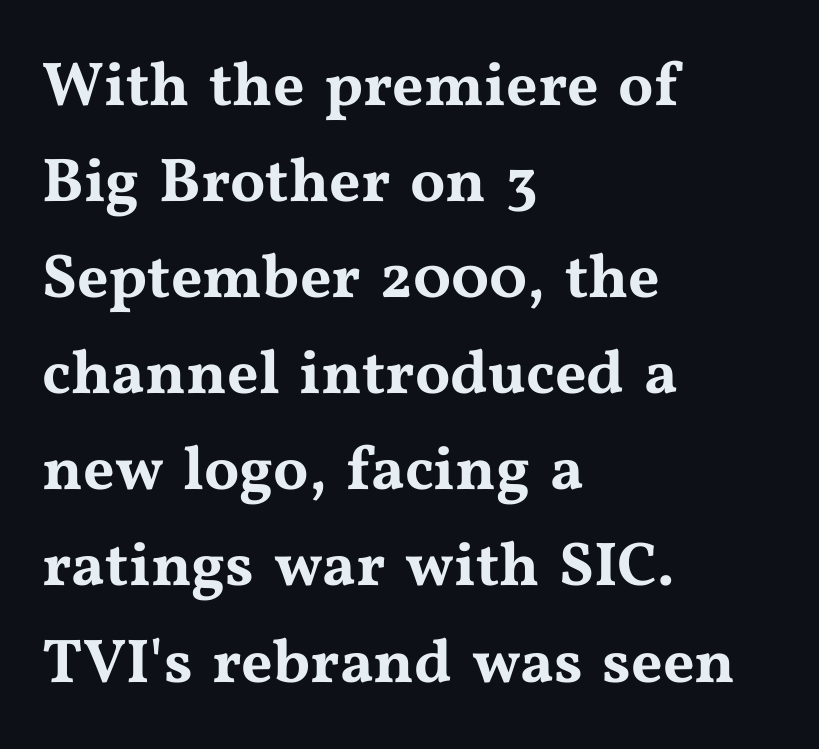
The image shows 62 px wide serif type, upright; set left-aligned, normal line spacing (1.55x), normal letter spacing, not underlined; medium stroke contrast and a medium x-height.
